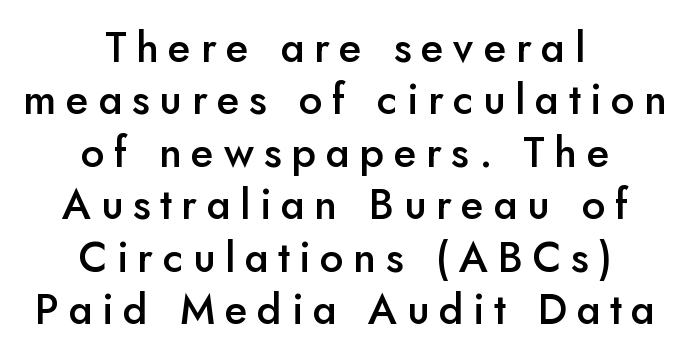
Q: Is the text bold? A: Semi-bold.
Q: Is the text italic (slanted)? A: No, it is upright.
Q: Is the typeface a serif or a sans-serif typeface? A: Sans-serif.
Q: Is the text underlined? A: No.
Q: How is the paragraph aligned? A: Centered.
Q: Is the spacing between letters normal or unusually wide? A: Unusually wide.
Q: Is the spacing between lines tight, normal or loose? A: Normal.
Q: Width (condensed, normal, or wide)? A: Normal.
Q: Stroke contrast? A: Low.
Q: x-height? A: Small.
Q: Monospaced? A: No.
